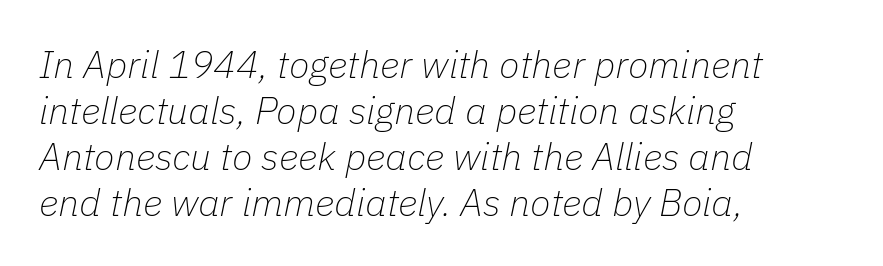
Q: Is the text bold? A: No.
Q: Is the text italic (slanted)? A: Yes, it leans right by about 11 degrees.
Q: Is the text underlined? A: No.
Q: How is the paragraph aligned? A: Left-aligned.
Q: Is the spacing between letters normal or unusually wide? A: Normal.
Q: Width (condensed, normal, or wide)? A: Normal.
Q: Stroke contrast? A: Low.
Q: x-height? A: Medium.
Q: Monospaced? A: No.
